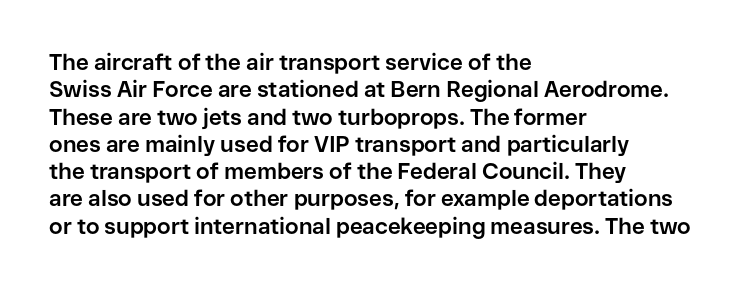
Q: Is the text bold? A: Yes.
Q: Is the text italic (slanted)? A: No, it is upright.
Q: Is the text underlined? A: No.
Q: How is the paragraph aligned? A: Left-aligned.
Q: Is the spacing between letters normal or unusually wide? A: Normal.
